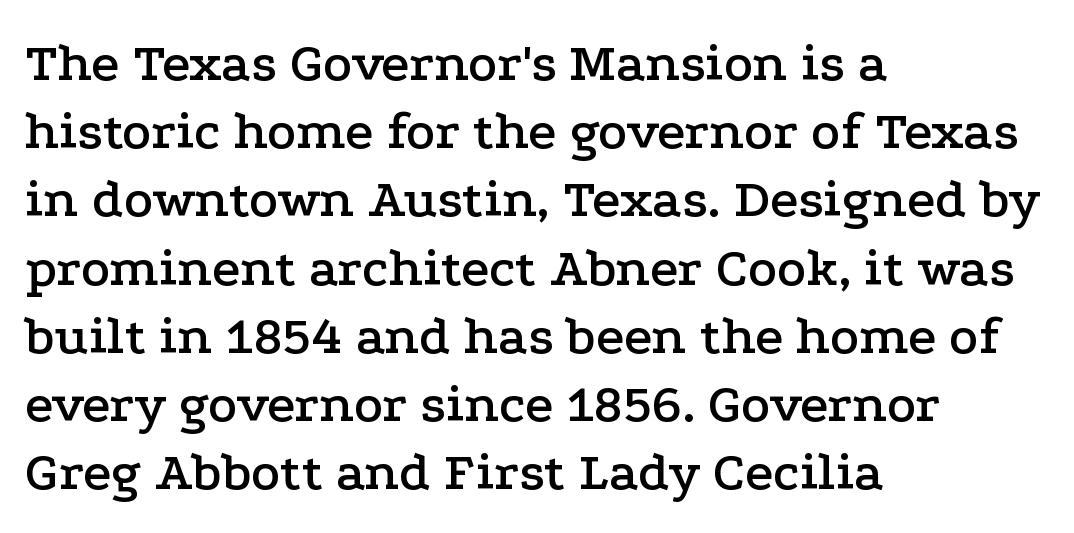
The image shows 55 px wide serif type, upright; set left-aligned, line spacing 1.24x, normal letter spacing, not underlined; low stroke contrast and a medium x-height.
